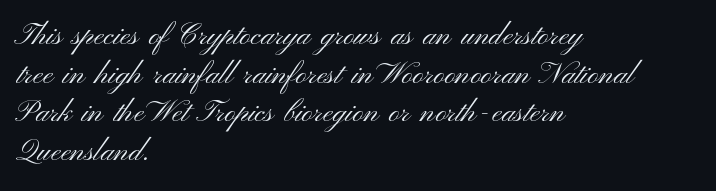
Q: Is the text bold? A: No.
Q: Is the text italic (slanted)? A: Yes.
Q: Is the typeface a serif or a sans-serif typeface? A: Sans-serif.
Q: Is the text underlined? A: No.
Q: How is the paragraph aligned? A: Left-aligned.
Q: Is the spacing between letters normal or unusually wide? A: Normal.
Q: Is the spacing between lines tight, normal or loose? A: Normal.
Q: Width (condensed, normal, or wide)? A: Wide.
Q: Stroke contrast? A: Medium.
Q: x-height? A: Small.
Q: Monospaced? A: No.
